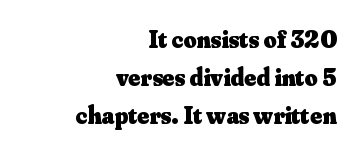
{"italic": "no", "bold": "yes", "underline": "no", "align": "right", "line_spacing": "normal", "line_spacing_ratio": 1.53, "letter_spacing": "normal", "letter_spacing_em": 0.0, "glyph_px": 25}
